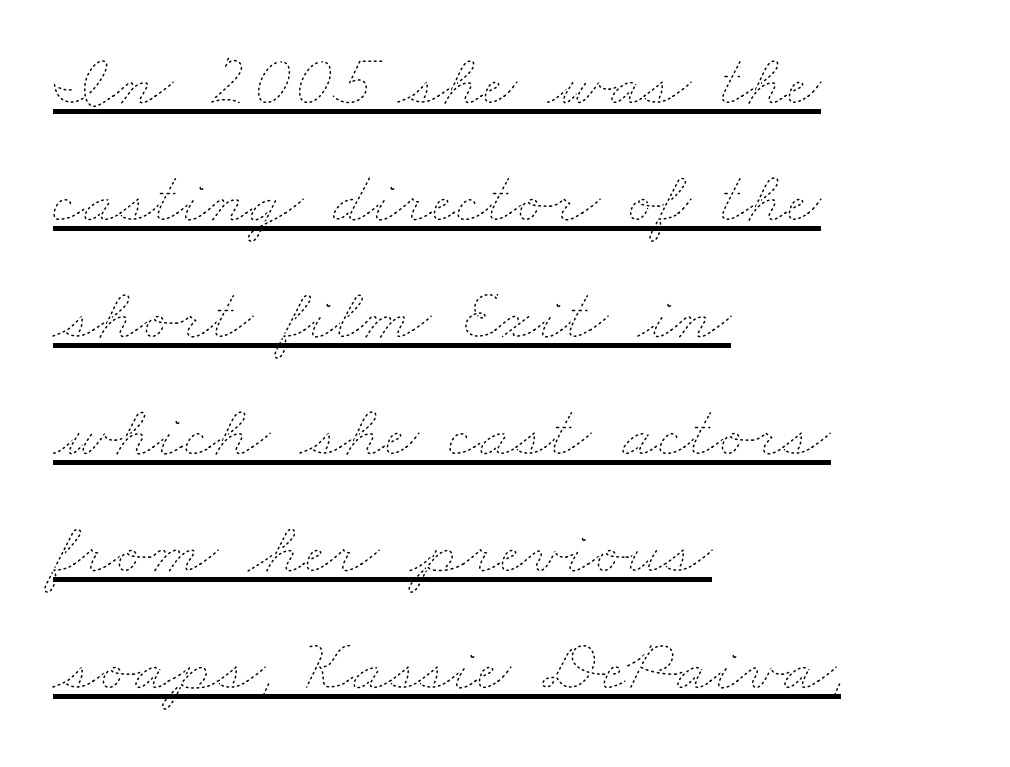
The passage is arranged the way most books set body copy — flush left. Summary of weight: not heavy and not bold. The letters sit at their default tracking, neither squeezed nor spread. Successive baselines arrive at the customary interval.
